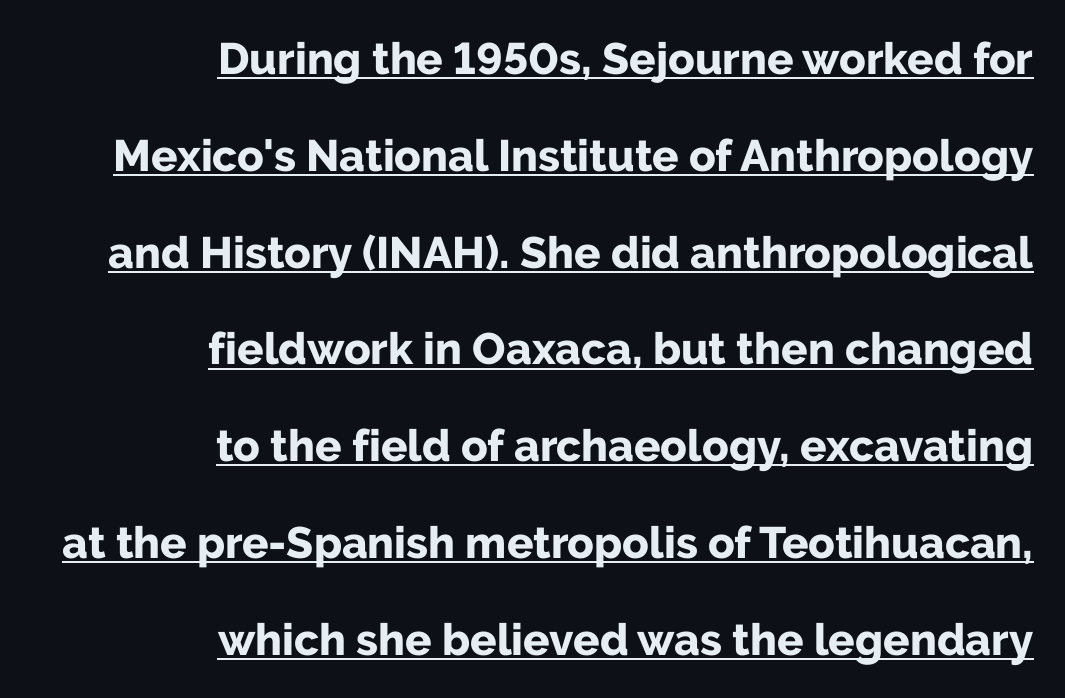
Horizontal alignment here is rightward, an uncommon choice for prose. Caption: bold face, heavy strokes. The specimen reads as upright at a glance. The face used here appears with an underline applied.
